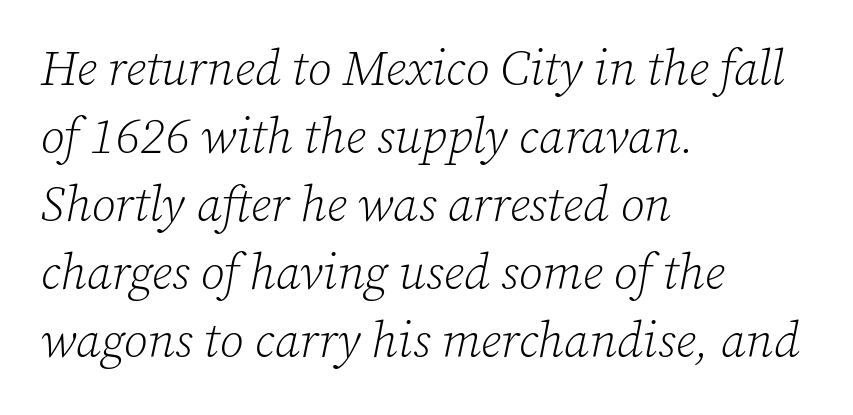
The image shows 49 px light serif type, italic (leaning right); set left-aligned, normal line spacing (1.39x), normal letter spacing, not underlined; low stroke contrast and a medium x-height.
